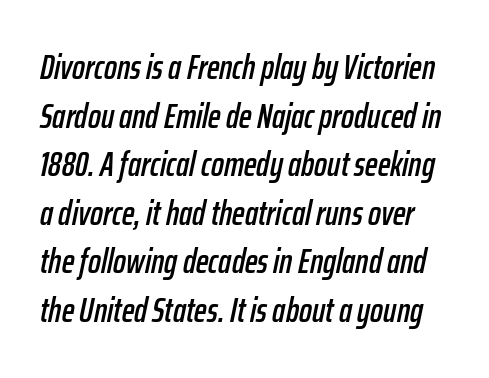
The letters advance in unequal steps, a hallmark of proportional type. These lines were composed using italics. Normally led — the rows are evenly, conventionally spaced. Type without underlining. There is no visible air inserted between adjacent glyphs.
